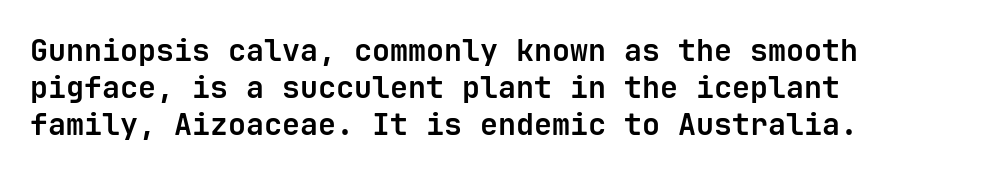
The image shows 30 px bold sans-serif type, upright, monospaced; set left-aligned, line spacing 1.23x, normal letter spacing, not underlined; low stroke contrast and a medium x-height.
